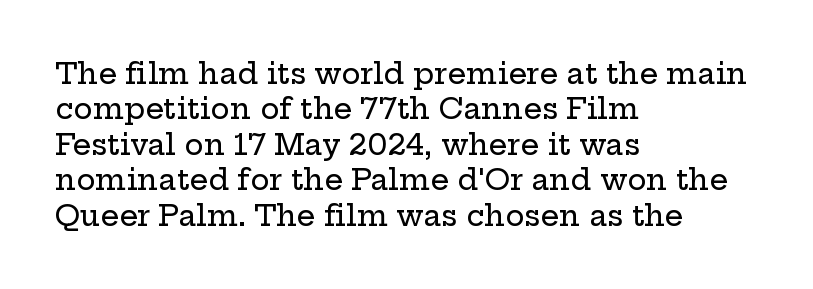
{"serif": "yes", "italic": "no", "width": "wide", "stroke_contrast": "low", "x_height": "medium", "monospaced": "no", "underline": "no", "align": "left", "line_spacing_ratio": 1.22, "letter_spacing": "normal", "letter_spacing_em": 0.0, "glyph_px": 29}
